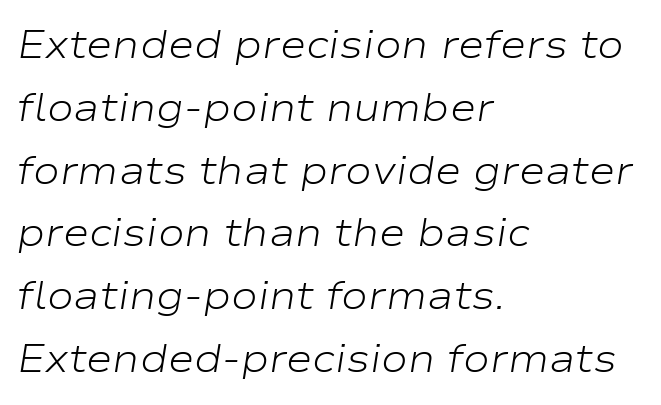
Is the block centered? No — it sits flush against the left margin. Rows of type keep a routine distance in the vertical direction. Clear beneath every line of the passage. Is the letter spacing exaggerated? No — it looks like the ordinary default. The rendering uses natural spacing where letterforms have individual widths. Slant detected: the letters are inclined.
